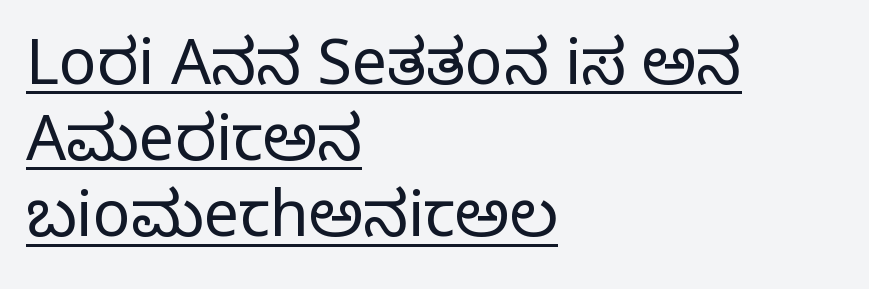
Q: Is the text bold? A: No.
Q: Is the text italic (slanted)? A: No, it is upright.
Q: Is the typeface a serif or a sans-serif typeface? A: Serif.
Q: Is the text underlined? A: Yes.
Q: How is the paragraph aligned? A: Left-aligned.
Q: Is the spacing between letters normal or unusually wide? A: Normal.
Q: Width (condensed, normal, or wide)? A: Normal.
Q: Stroke contrast? A: Low.
Q: x-height? A: Large.
Q: Monospaced? A: No.
